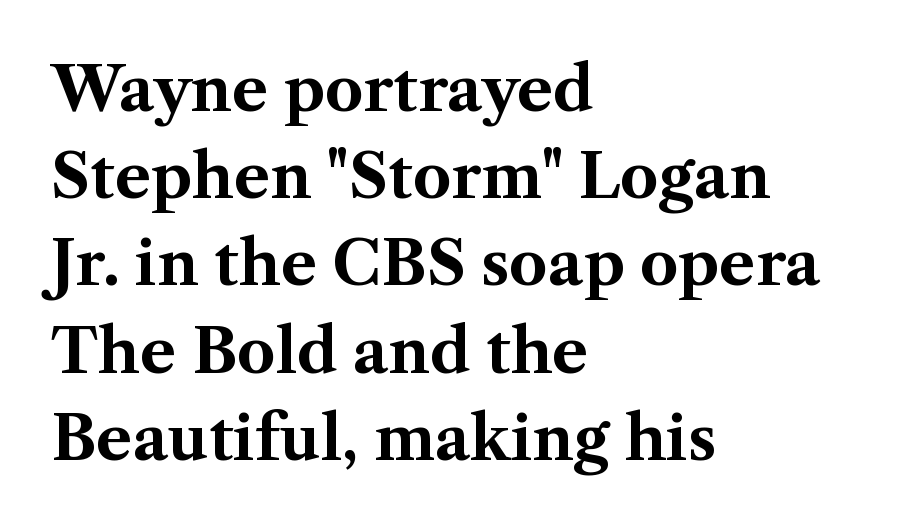
Q: Is the text bold? A: Yes.
Q: Is the text italic (slanted)? A: No, it is upright.
Q: Is the typeface a serif or a sans-serif typeface? A: Serif.
Q: Is the text underlined? A: No.
Q: How is the paragraph aligned? A: Left-aligned.
Q: Is the spacing between letters normal or unusually wide? A: Normal.
Q: Is the spacing between lines tight, normal or loose? A: Normal.
Q: Width (condensed, normal, or wide)? A: Normal.
Q: Stroke contrast? A: Medium.
Q: x-height? A: Medium.
Q: Monospaced? A: No.
